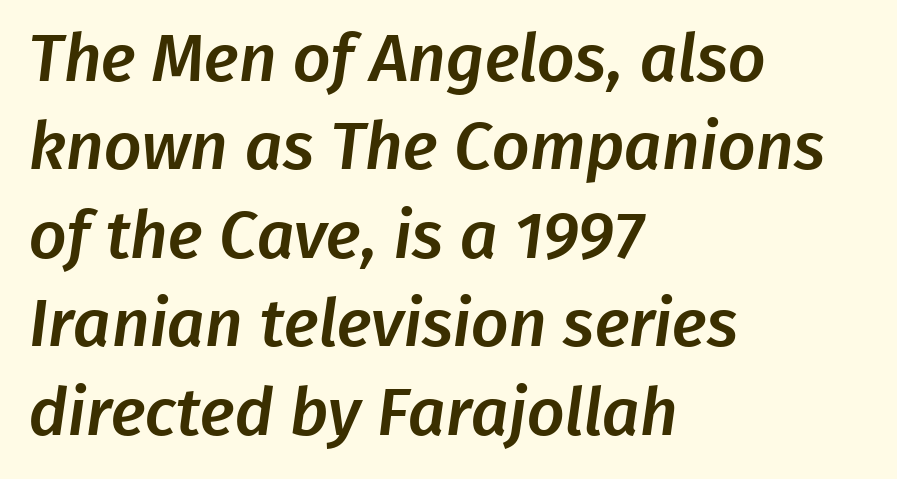
The image shows 66 px sans-serif type; set left-aligned, normal line spacing (1.34x), normal letter spacing, not underlined; low stroke contrast and a medium x-height.
